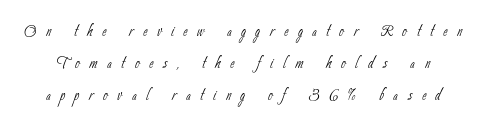
Regular leading. Descender tails drop into unmarked territory. Honestly, the letter spacing is so wide it's the main thing you notice. No extra ink here — the face is not bold.
